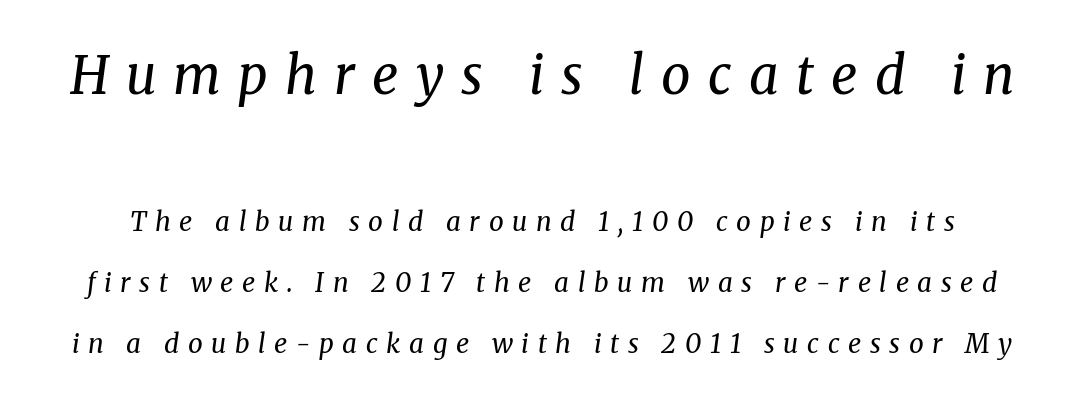
Varying glyph widths throughout — classic text-font behaviour. Quick note: underline off. The rendering shrinks the type as you move from the upper chunk to the lower. What's the leading like? Stretched, with rows far apart. The weight tops out at a normal text grade. The letters are slanted; this is an italic face.
